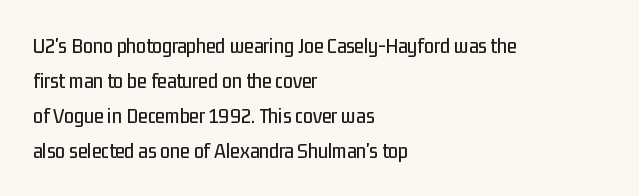
Q: Is the text italic (slanted)? A: No, it is upright.
Q: Is the text underlined? A: No.
Q: How is the paragraph aligned? A: Left-aligned.
Q: Is the spacing between letters normal or unusually wide? A: Normal.
Q: Is the spacing between lines tight, normal or loose? A: Normal.
